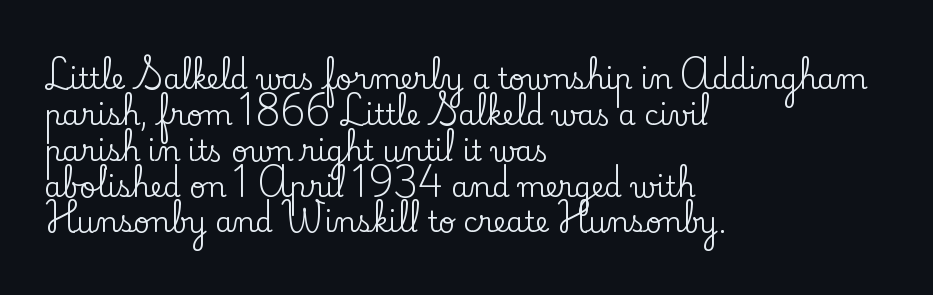
{"serif": "yes", "italic": "no", "width": "normal", "stroke_contrast": "low", "x_height": "small", "monospaced": "no", "underline": "no", "align": "left", "line_spacing": "normal", "line_spacing_ratio": 1.28, "letter_spacing": "normal", "letter_spacing_em": 0.0, "glyph_px": 28}
